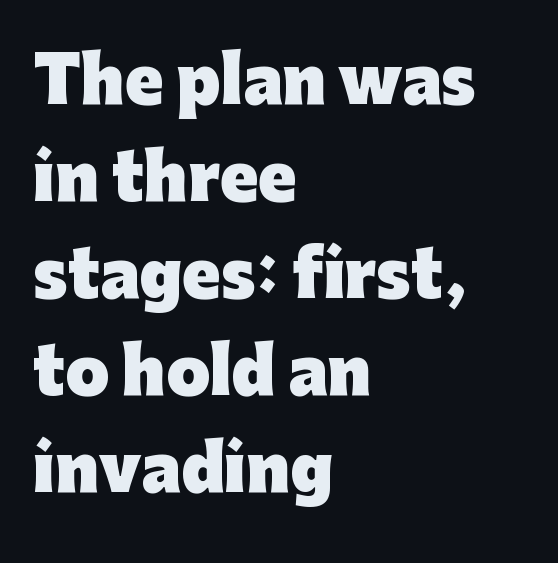
The image shows 63 px heavy sans-serif type, upright; set left-aligned, normal line spacing (1.54x), normal letter spacing, not underlined; low stroke contrast and a medium x-height.
